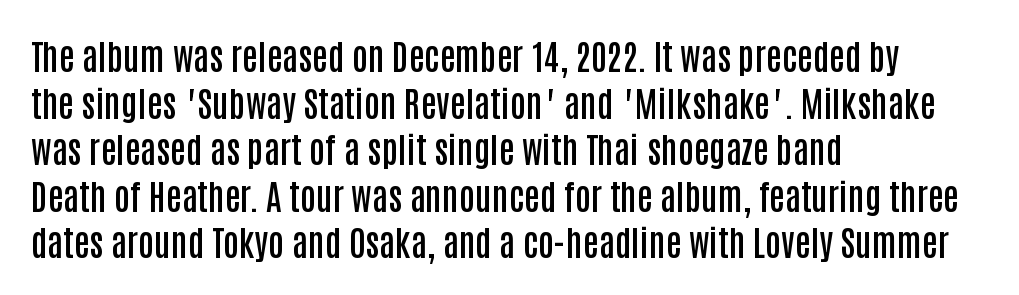
These lines were composed using upright roman letters. Note the varied advance widths — an 'i' is clearly narrower than an 'm'. The space beneath each line is pristine and unruled. Firm but not heavy-handed strokes: this text is semibold. Summary of vertical rhythm: regular, with standard interline spacing.
